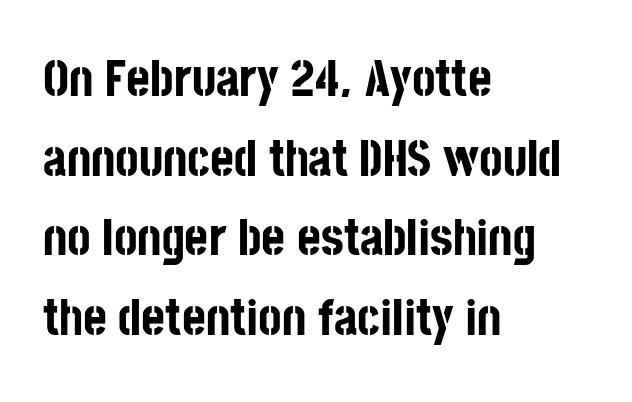
Q: Is the text bold? A: Yes.
Q: Is the text italic (slanted)? A: No, it is upright.
Q: Is the typeface a serif or a sans-serif typeface? A: Sans-serif.
Q: Is the text underlined? A: No.
Q: How is the paragraph aligned? A: Left-aligned.
Q: Is the spacing between letters normal or unusually wide? A: Normal.
Q: Is the spacing between lines tight, normal or loose? A: Normal.
Q: Width (condensed, normal, or wide)? A: Condensed.
Q: Stroke contrast? A: Low.
Q: x-height? A: Large.
Q: Monospaced? A: No.
